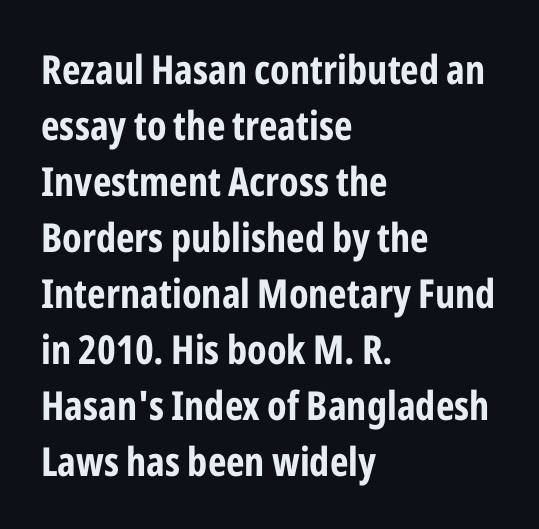
{"serif": "no", "italic": "no", "bold": "yes", "weight": "bold", "width": "condensed", "stroke_contrast": "low", "x_height": "medium", "monospaced": "no", "underline": "no", "align": "left", "line_spacing": "normal", "line_spacing_ratio": 1.4, "letter_spacing": "normal", "letter_spacing_em": 0.0, "glyph_px": 40}
